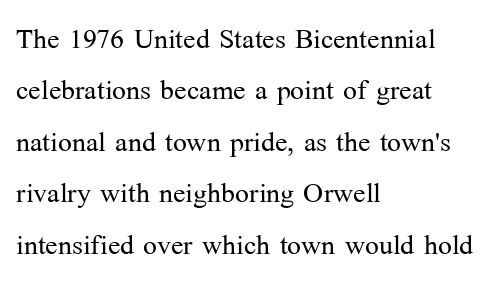
Each new line begins a customary step beneath the previous one. The rendering anchors every line to the left-hand side. A quiet, ordinary-to-light weight characterises the typeface. Proportional: the letters do not fall into vertical columns. Is there any slant? The stems are plumb.
